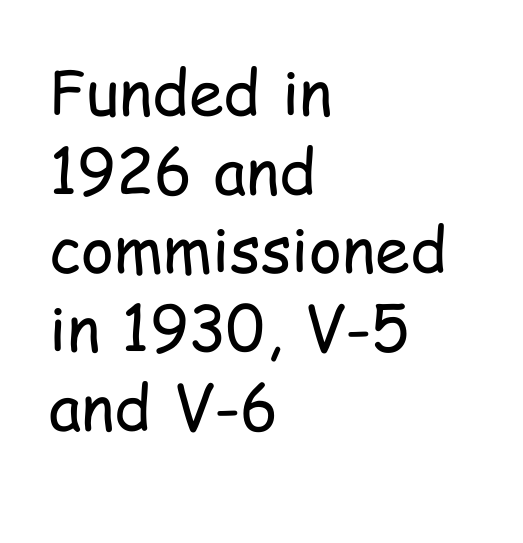
The image shows 63 px regular-weight, condensed sans-serif type, upright; set left-aligned, normal line spacing (1.25x), normal letter spacing, not underlined; low stroke contrast and a medium x-height.
